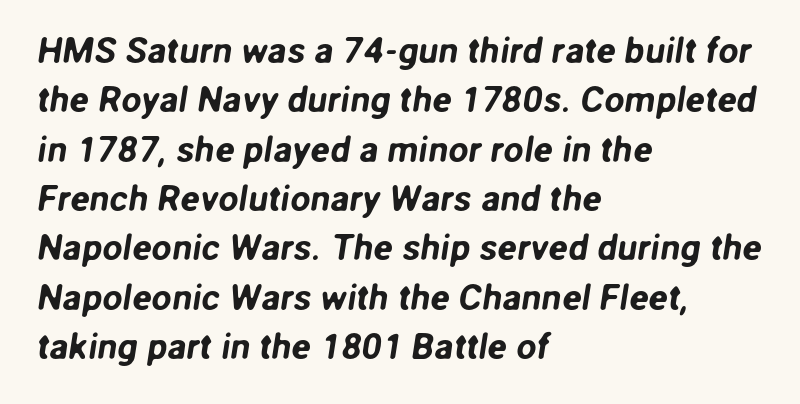
Does the copy run flush right? No — it runs flush left. The line texture is even and compact thanks to regular tracking. The rendering uses natural spacing where letterforms have individual widths. The designer left line spacing at the default. Type without underlining.
